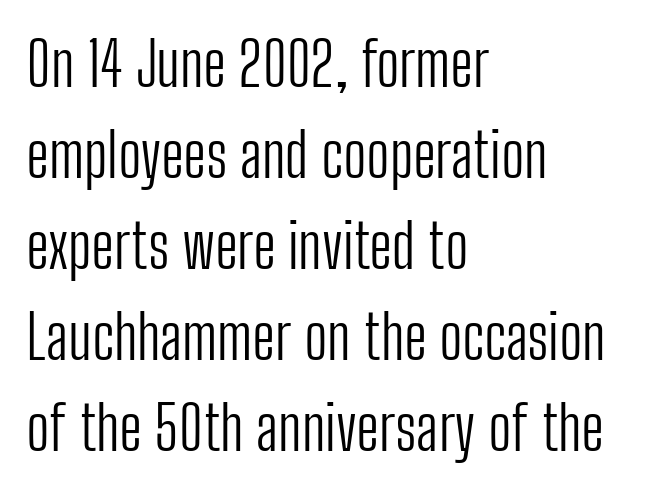
{"serif": "no", "italic": "no", "bold": "no", "weight": "light", "width": "condensed", "stroke_contrast": "low", "x_height": "medium", "monospaced": "no", "underline": "no", "align": "left", "line_spacing": "normal", "line_spacing_ratio": 1.49, "letter_spacing": "normal", "letter_spacing_em": 0.0, "glyph_px": 61}
